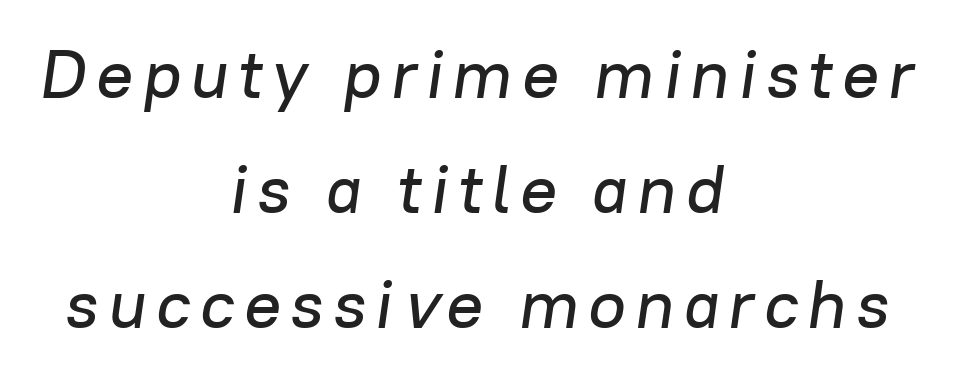
Q: Is the text italic (slanted)? A: Yes, it leans right by about 8 degrees.
Q: Is the text underlined? A: No.
Q: How is the paragraph aligned? A: Centered.
Q: Is the spacing between lines tight, normal or loose? A: Normal.
Q: Width (condensed, normal, or wide)? A: Normal.
Q: Stroke contrast? A: Low.
Q: x-height? A: Medium.
Q: Monospaced? A: No.
